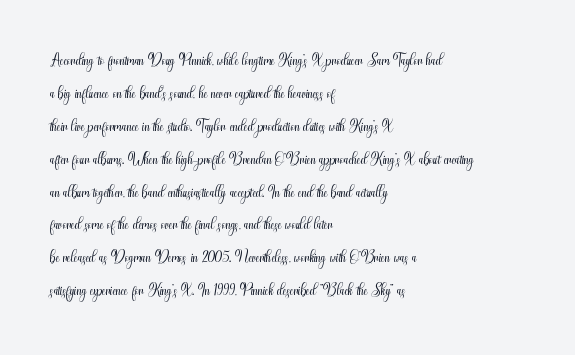
{"bold": "no", "underline": "no", "align": "left", "line_spacing": "normal", "line_spacing_ratio": 1.43, "letter_spacing": "normal", "letter_spacing_em": 0.0, "glyph_px": 23}
